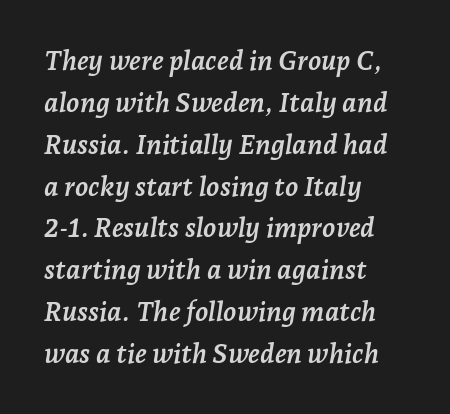
{"italic": "yes", "lean": "right", "slant_degrees": 7, "bold": "yes", "underline": "no", "align": "left", "line_spacing": "normal", "line_spacing_ratio": 1.55, "letter_spacing": "normal", "letter_spacing_em": 0.0, "glyph_px": 27}
